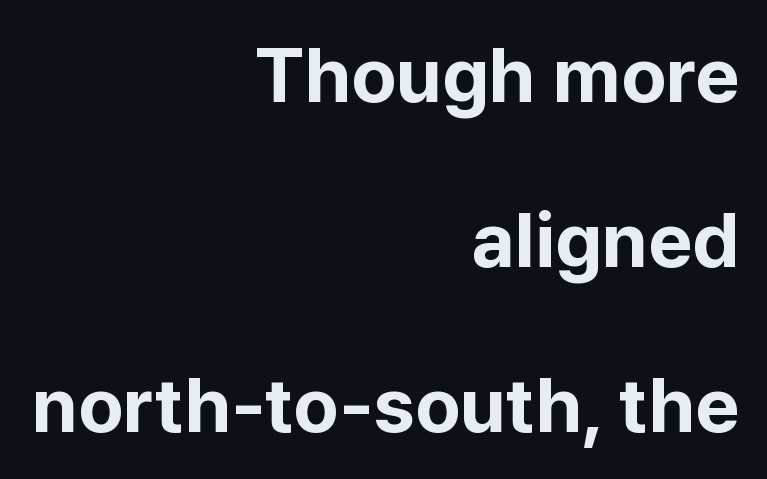
{"serif": "no", "italic": "no", "bold": "yes", "weight": "bold", "width": "normal", "stroke_contrast": "low", "x_height": "medium", "monospaced": "no", "underline": "no", "align": "right", "line_spacing": "loose", "line_spacing_ratio": 2.14, "letter_spacing": "normal", "letter_spacing_em": 0.0, "glyph_px": 77}
